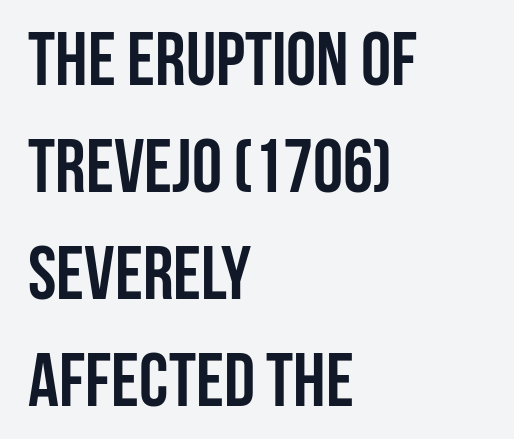
{"serif": "no", "italic": "no", "bold": "yes", "weight": "semibold", "width": "condensed", "stroke_contrast": "low", "x_height": "large", "monospaced": "no", "underline": "no", "align": "left", "line_spacing": "normal", "line_spacing_ratio": 1.41, "letter_spacing": "normal", "letter_spacing_em": 0.0, "glyph_px": 76}
